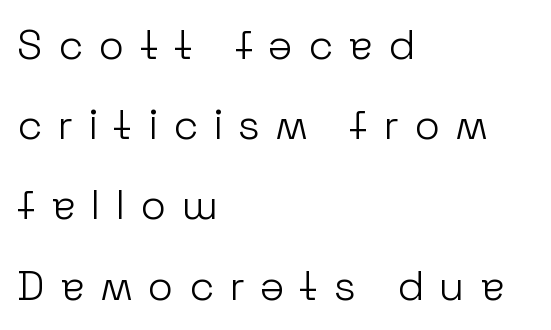
The image shows 42 px light sans-serif type, upright; set left-aligned, loose line spacing (1.91x), unusually wide letter spacing (+0.36 em), not underlined; low stroke contrast and a medium x-height.
